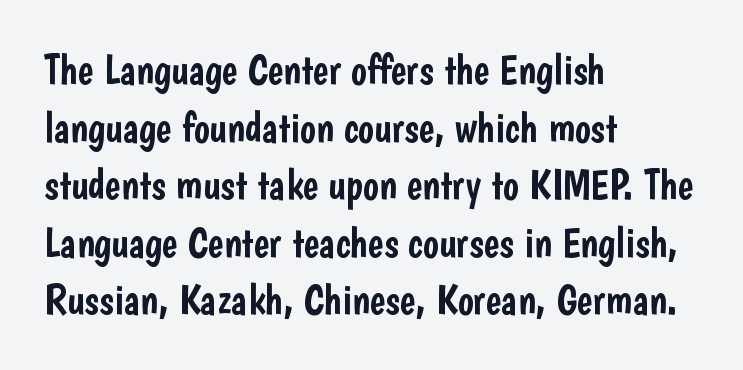
{"serif": "no", "italic": "no", "width": "condensed", "stroke_contrast": "low", "x_height": "medium", "monospaced": "no", "underline": "no", "align": "left", "line_spacing": "normal", "line_spacing_ratio": 1.37, "letter_spacing": "normal", "letter_spacing_em": 0.0, "glyph_px": 42}
